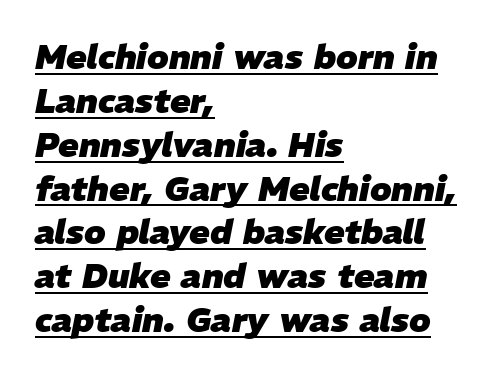
The rendering keeps characters at their native spacing. Students, observe the line beneath the letters — that is underlining. The text carries the slant typical of an italic or oblique font. Looks like regular typesetting: each glyph gets only the width it needs. Heavy-handed strokes throughout: this text is bold. Horizontal alignment here is leftward, the default for most running prose.
